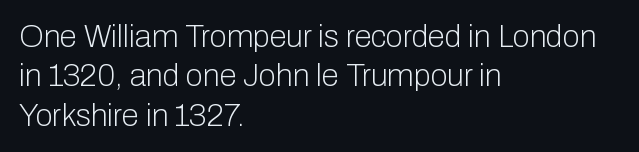
Q: Is the text bold? A: No.
Q: Is the text italic (slanted)? A: No, it is upright.
Q: Is the typeface a serif or a sans-serif typeface? A: Sans-serif.
Q: Is the text underlined? A: No.
Q: How is the paragraph aligned? A: Left-aligned.
Q: Is the spacing between letters normal or unusually wide? A: Normal.
Q: Is the spacing between lines tight, normal or loose? A: Normal.
Q: Width (condensed, normal, or wide)? A: Normal.
Q: Stroke contrast? A: Low.
Q: x-height? A: Medium.
Q: Monospaced? A: No.
